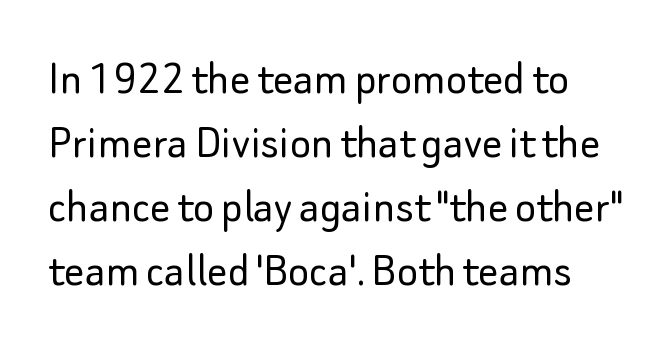
To sum up the face: it is a sans, with no serifs. This is the regular roman posture of the typeface. The glyphs are unaccompanied by any horizontal stroke below them. One glance says typical: line gaps are just what's usual. Is the stroke heavy? The answer is a plain regular-or-lighter.
